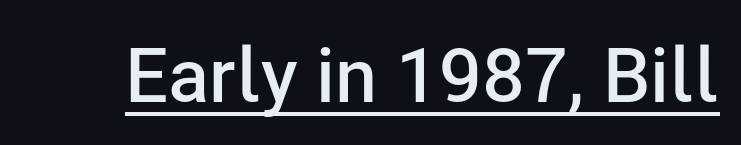
{"serif": "no", "italic": "no", "bold": "semi", "weight": "semibold", "width": "normal", "stroke_contrast": "low", "x_height": "medium", "monospaced": "no", "underline": "yes", "letter_spacing": "normal", "letter_spacing_em": 0.0, "glyph_px": 76}
